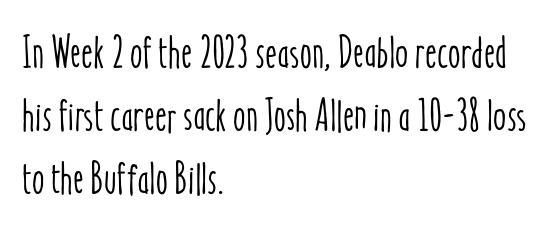
Q: Is the text italic (slanted)? A: No, it is upright.
Q: Is the text underlined? A: No.
Q: How is the paragraph aligned? A: Left-aligned.
Q: Is the spacing between letters normal or unusually wide? A: Normal.
Q: Is the spacing between lines tight, normal or loose? A: Normal.
Q: Width (condensed, normal, or wide)? A: Condensed.
Q: Stroke contrast? A: Low.
Q: x-height? A: Medium.
Q: Monospaced? A: No.
